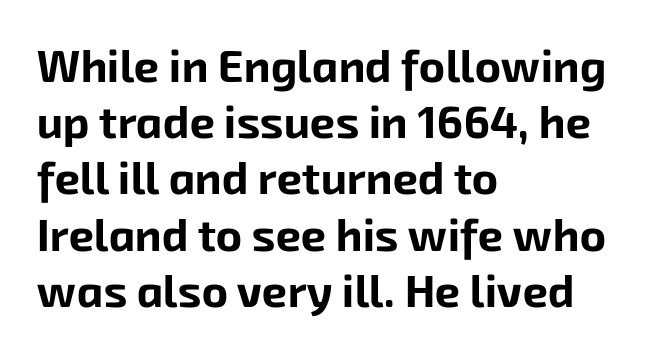
{"serif": "no", "bold": "yes", "weight": "bold", "width": "normal", "stroke_contrast": "low", "x_height": "medium", "monospaced": "no", "underline": "no", "align": "left", "line_spacing": "normal", "line_spacing_ratio": 1.25, "letter_spacing": "normal", "letter_spacing_em": 0.0, "glyph_px": 45}
